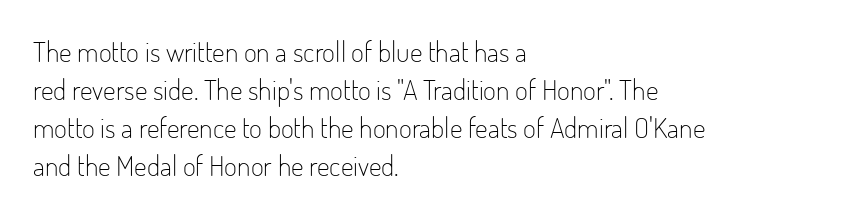
The image shows 28 px light, condensed sans-serif type, upright; set left-aligned, normal line spacing (1.36x), normal letter spacing, not underlined; low stroke contrast and a small x-height.
